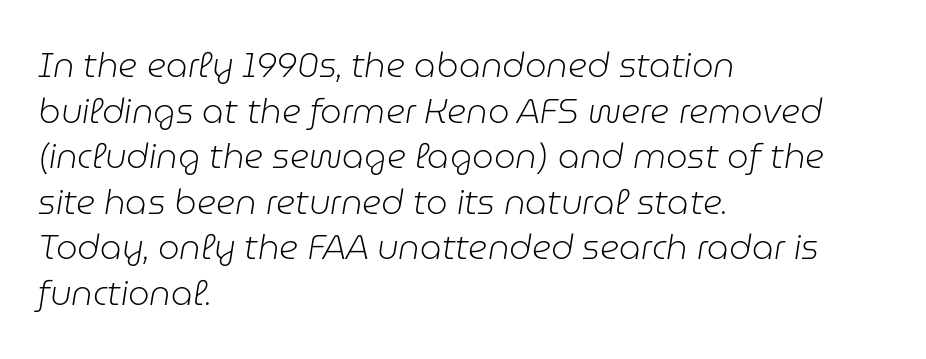
Q: Is the text bold? A: No.
Q: Is the text italic (slanted)? A: Yes, it leans right by about 9 degrees.
Q: Is the text underlined? A: No.
Q: How is the paragraph aligned? A: Left-aligned.
Q: Is the spacing between letters normal or unusually wide? A: Normal.
Q: Is the spacing between lines tight, normal or loose? A: Normal.
Q: Width (condensed, normal, or wide)? A: Normal.
Q: Stroke contrast? A: Low.
Q: x-height? A: Medium.
Q: Monospaced? A: No.
